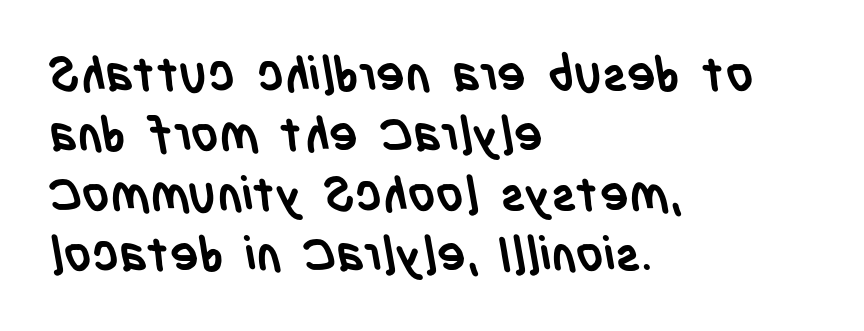
The image shows 48 px semibold, condensed sans-serif type; set left-aligned, normal line spacing (1.25x), normal letter spacing, not underlined; low stroke contrast and a large x-height.
